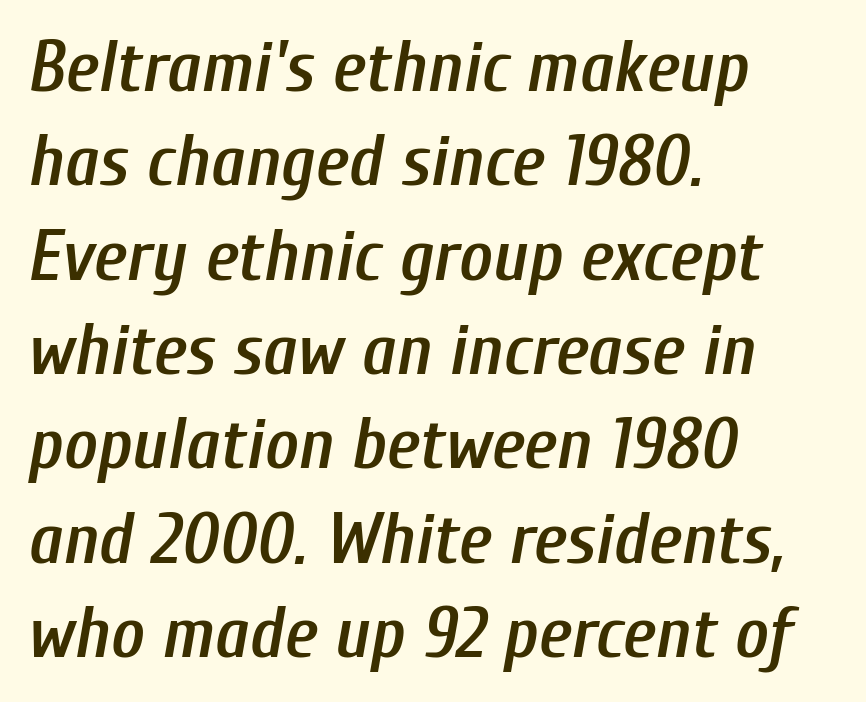
Q: Is the text bold? A: Semi-bold.
Q: Is the text italic (slanted)? A: Yes, it leans right by about 10 degrees.
Q: Is the text underlined? A: No.
Q: How is the paragraph aligned? A: Left-aligned.
Q: Is the spacing between letters normal or unusually wide? A: Normal.
Q: Is the spacing between lines tight, normal or loose? A: Normal.
Q: Width (condensed, normal, or wide)? A: Condensed.
Q: Stroke contrast? A: Low.
Q: x-height? A: Medium.
Q: Monospaced? A: No.
